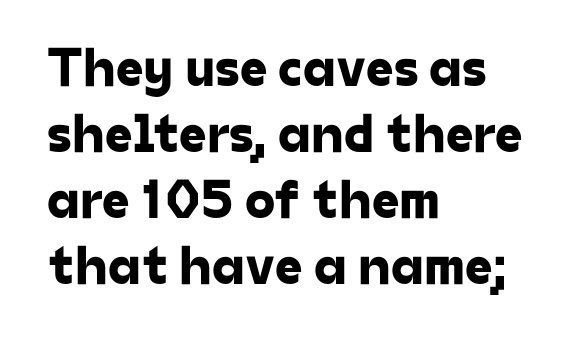
Q: Is the typeface a serif or a sans-serif typeface? A: Sans-serif.
Q: Is the text underlined? A: No.
Q: How is the paragraph aligned? A: Left-aligned.
Q: Is the spacing between letters normal or unusually wide? A: Normal.
Q: Width (condensed, normal, or wide)? A: Normal.
Q: Stroke contrast? A: Low.
Q: x-height? A: Medium.
Q: Monospaced? A: No.
